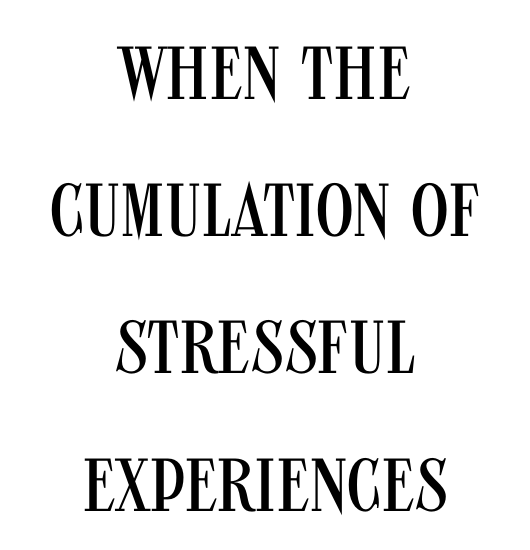
The image shows 75 px regular-weight, condensed sans-serif type, upright; set centered, line spacing 1.83x, normal letter spacing, not underlined; medium stroke contrast and a large x-height.
